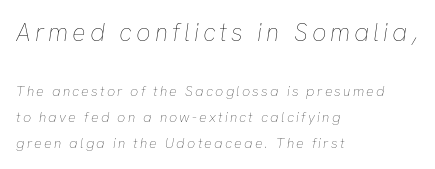
{"italic": "yes", "lean": "right", "slant_degrees": 8, "bold": "no", "underline": "no", "align": "left", "line_spacing_ratio": 1.84, "larger_block": "first", "size_ratio": 1.79, "glyph_px": 25}
